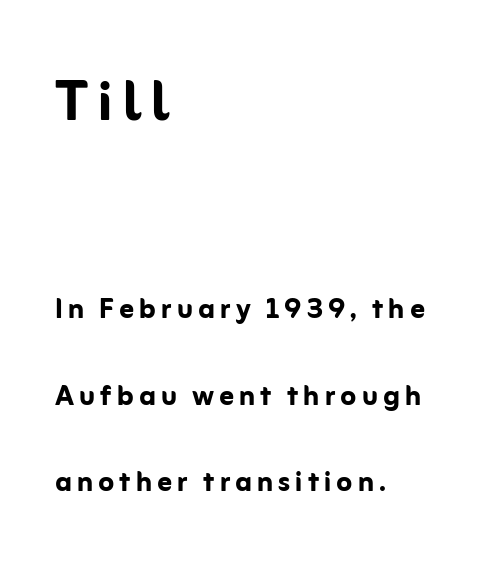
The letters are bold, with thick, heavy strokes. Posture: upright roman. A typesetter would call this proportional, since set widths differ per character. The strip under each line holds only bare page.
